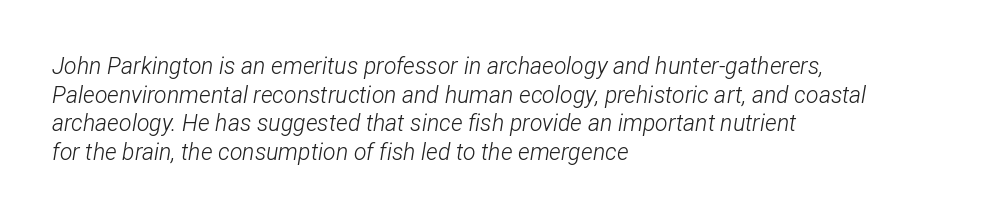
The image shows 23 px text type, italic (leaning right); set left-aligned, normal line spacing (1.25x), normal letter spacing, not underlined.
